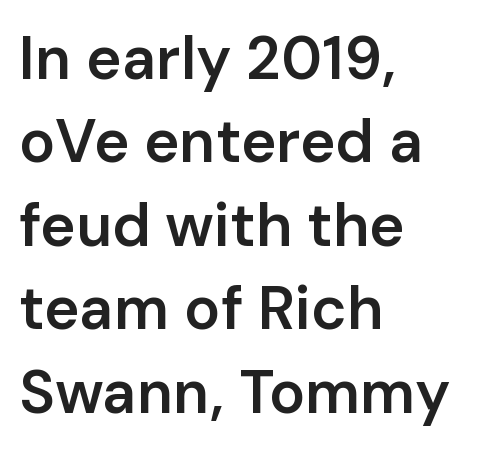
This sample uses a sans-serif face. Summary of weight: moderately heavy, a semibold. Every character sits straight up, as roman type does. Words appear dense and cohesive because spacing is normal. Varying glyph widths throughout — classic text-font behaviour.
